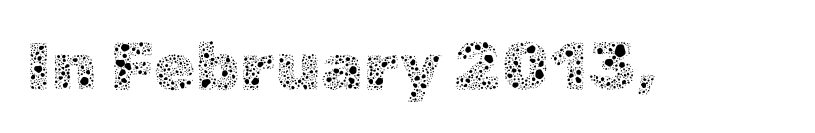
The image shows 68 px thin type, upright; set normal letter spacing, not underlined; a medium x-height.
